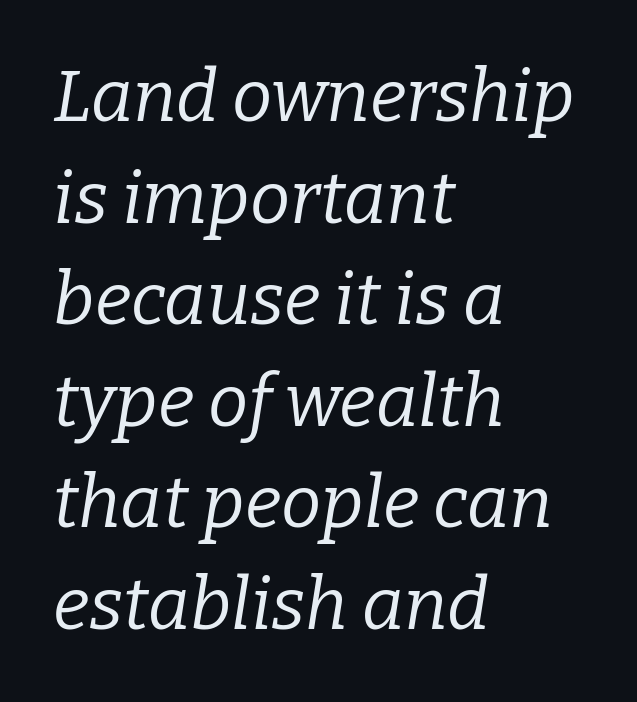
The image shows 72 px regular-weight serif type, italic (leaning right); set left-aligned, normal line spacing (1.41x), normal letter spacing, not underlined; low stroke contrast and a medium x-height.
